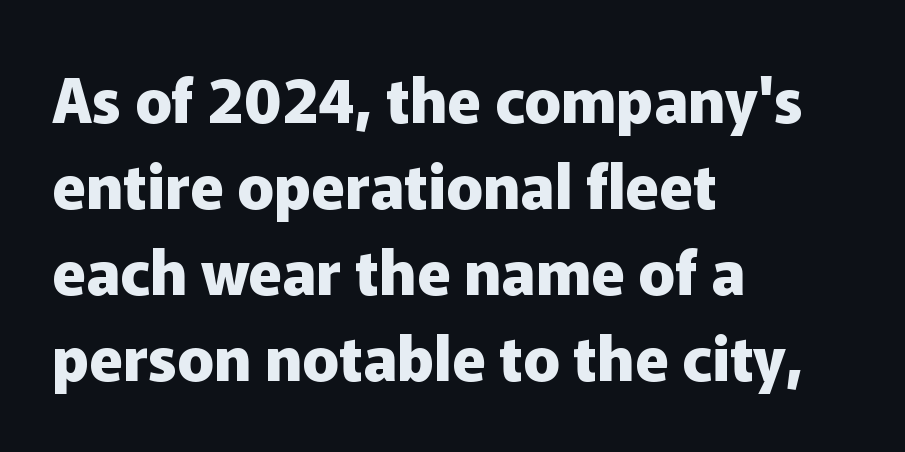
The image shows 61 px heavy sans-serif type, upright; set left-aligned, normal line spacing (1.41x), normal letter spacing, not underlined; low stroke contrast and a medium x-height.
